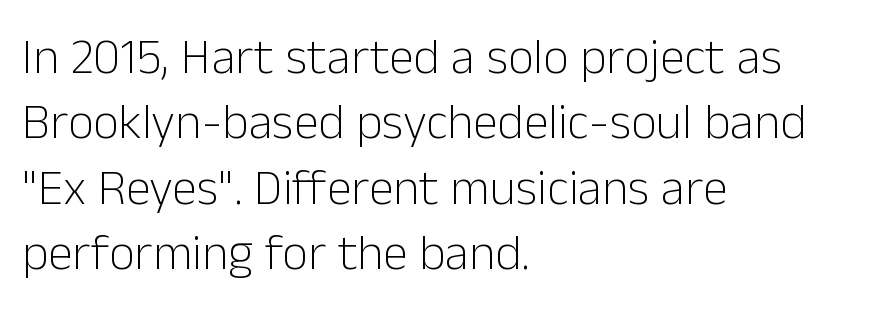
The image shows 50 px light sans-serif type, upright; set left-aligned, normal line spacing (1.31x), normal letter spacing, not underlined; low stroke contrast and a medium x-height.
